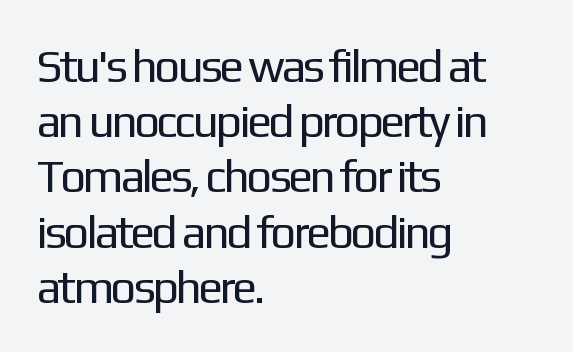
The image shows 46 px regular-weight sans-serif type, upright; set left-aligned, line spacing 1.2x, normal letter spacing, not underlined; low stroke contrast and a medium x-height.
